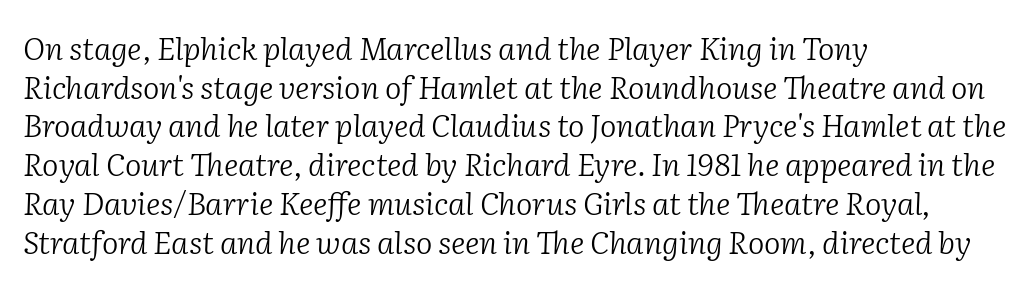
{"serif": "yes", "italic": "yes", "lean": "right", "slant_degrees": 2, "bold": "no", "weight": "light", "width": "normal", "stroke_contrast": "low", "x_height": "medium", "monospaced": "no", "underline": "no", "align": "left", "line_spacing": "normal", "line_spacing_ratio": 1.25, "letter_spacing": "normal", "letter_spacing_em": 0.0, "glyph_px": 31}
